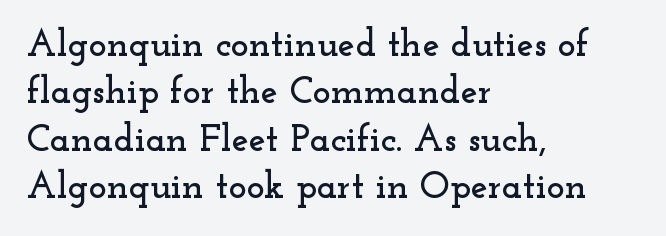
Anything drawn beneath the words? Only blank space. The block of text has a typical density, with ordinary space between rows. This sample uses an upright cut, with every glyph sitting square on the baseline. Visually the block forms a straight wall on the left and a jagged coastline on the right. The letters sit at their default tracking, neither squeezed nor spread. Varying glyph widths throughout — classic text-font behaviour.
